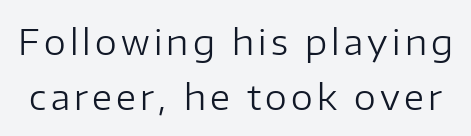
The rendering uses natural spacing where letterforms have individual widths. A clean baseline with only descenders dipping below it. This is not heavy type; no bold has been used. This sample uses an upright cut, with every glyph sitting square on the baseline. Vertically, the passage feels balanced, rows spaced as you'd expect. The letters carry no serifs — their stems end cleanly without finishing strokes.
